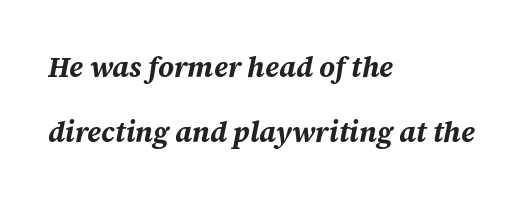
{"italic": "yes", "lean": "right", "slant_degrees": 12, "bold": "yes", "weight": "bold", "width": "normal", "stroke_contrast": "medium", "x_height": "large", "monospaced": "no", "underline": "no", "align": "left", "line_spacing": "loose", "line_spacing_ratio": 2.31, "letter_spacing": "normal", "letter_spacing_em": 0.0, "glyph_px": 28}
